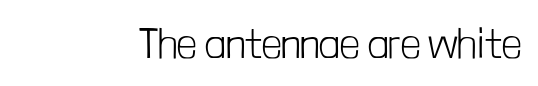
Q: Is the text bold? A: No.
Q: Is the text italic (slanted)? A: No, it is upright.
Q: Is the typeface a serif or a sans-serif typeface? A: Sans-serif.
Q: Is the text underlined? A: No.
Q: Is the spacing between letters normal or unusually wide? A: Normal.
Q: Width (condensed, normal, or wide)? A: Condensed.
Q: Stroke contrast? A: Low.
Q: x-height? A: Medium.
Q: Monospaced? A: No.
